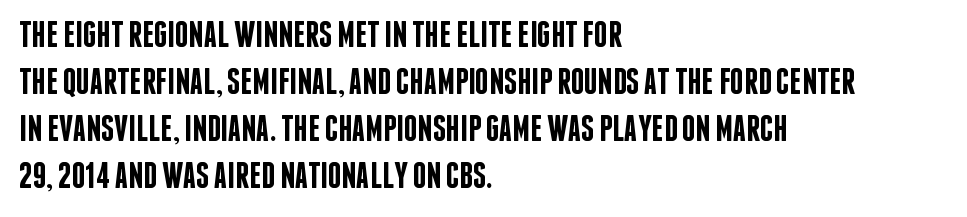
The image shows 37 px semibold, condensed sans-serif type, upright; set left-aligned, normal line spacing (1.27x), normal letter spacing, not underlined; low stroke contrast and a large x-height.
